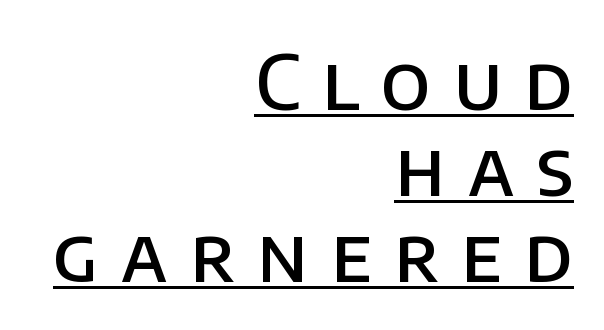
On the weight axis this lands at semibold, roughly 600. Summary of vertical rhythm: compact, with narrow interline spacing. This is underlined copy, the kind a proofreader might mark for attention. The specimen reads as upright at a glance. The ragged edge is on the left, which tells us the setting is flush right. No feet cap the strokes, marking this as sans-serif type.
